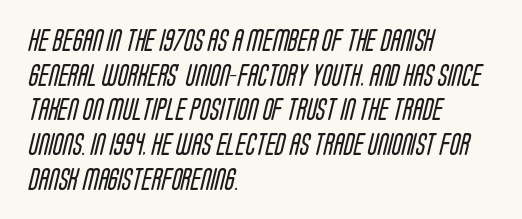
The image shows 23 px text type; set left-aligned, normal line spacing (1.51x), normal letter spacing, not underlined.
